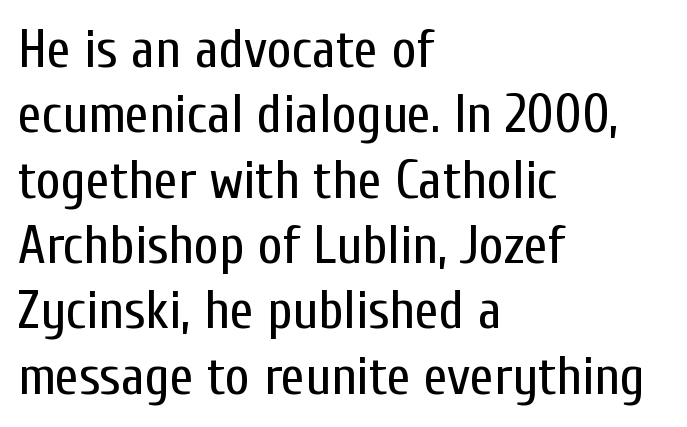
Q: Is the text bold? A: No.
Q: Is the text italic (slanted)? A: No, it is upright.
Q: Is the typeface a serif or a sans-serif typeface? A: Sans-serif.
Q: Is the text underlined? A: No.
Q: How is the paragraph aligned? A: Left-aligned.
Q: Is the spacing between letters normal or unusually wide? A: Normal.
Q: Width (condensed, normal, or wide)? A: Condensed.
Q: Stroke contrast? A: Low.
Q: x-height? A: Medium.
Q: Monospaced? A: No.
